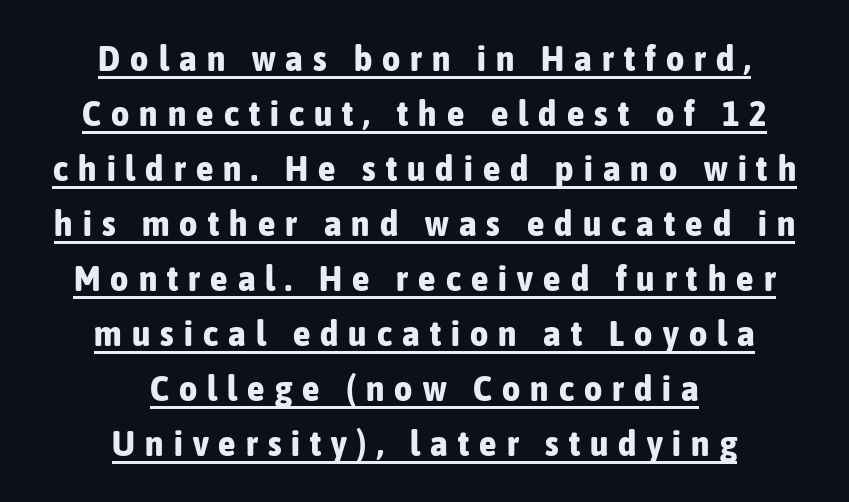
Q: Is the text bold? A: Yes.
Q: Is the text italic (slanted)? A: No, it is upright.
Q: Is the typeface a serif or a sans-serif typeface? A: Sans-serif.
Q: Is the text underlined? A: Yes.
Q: How is the paragraph aligned? A: Centered.
Q: Is the spacing between letters normal or unusually wide? A: Unusually wide.
Q: Is the spacing between lines tight, normal or loose? A: Normal.
Q: Width (condensed, normal, or wide)? A: Condensed.
Q: Stroke contrast? A: Low.
Q: x-height? A: Medium.
Q: Monospaced? A: No.
